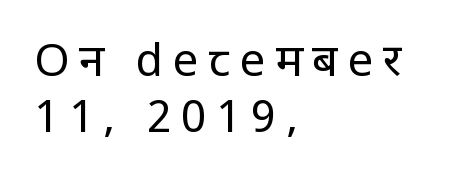
Q: Is the text bold? A: No.
Q: Is the text italic (slanted)? A: No, it is upright.
Q: Is the typeface a serif or a sans-serif typeface? A: Sans-serif.
Q: Is the text underlined? A: No.
Q: How is the paragraph aligned? A: Left-aligned.
Q: Is the spacing between letters normal or unusually wide? A: Unusually wide.
Q: Is the spacing between lines tight, normal or loose? A: Normal.
Q: Width (condensed, normal, or wide)? A: Condensed.
Q: Stroke contrast? A: Low.
Q: x-height? A: Large.
Q: Monospaced? A: No.
